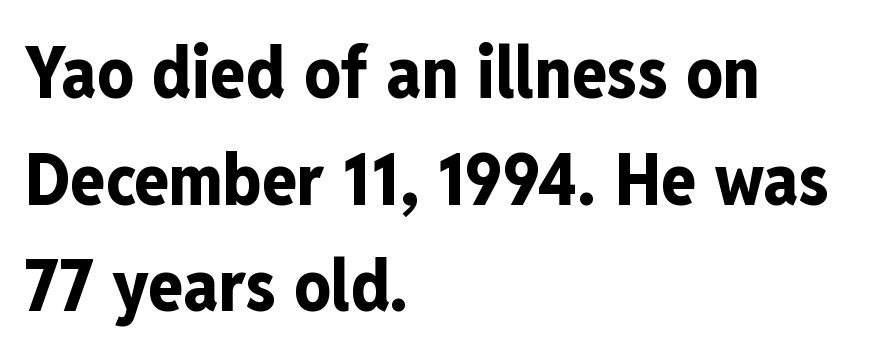
{"serif": "no", "italic": "no", "bold": "yes", "weight": "bold", "width": "condensed", "stroke_contrast": "low", "x_height": "medium", "monospaced": "no", "underline": "no", "align": "left", "line_spacing": "normal", "line_spacing_ratio": 1.48, "letter_spacing": "normal", "letter_spacing_em": 0.0, "glyph_px": 72}
